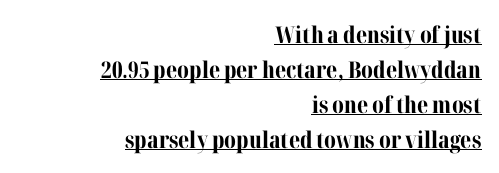
The image shows 23 px bold type, upright; set right-aligned, normal line spacing (1.52x), normal letter spacing, underlined.
